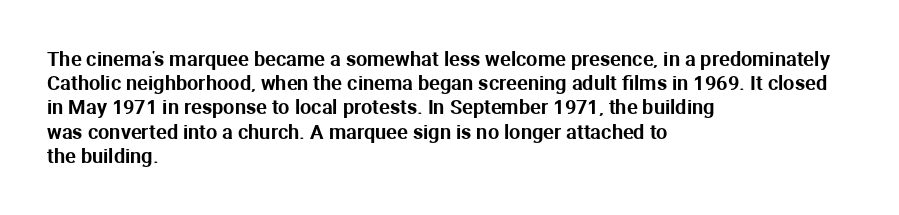
The image shows 20 px text type, upright; set left-aligned, line spacing 1.21x, normal letter spacing, not underlined.
